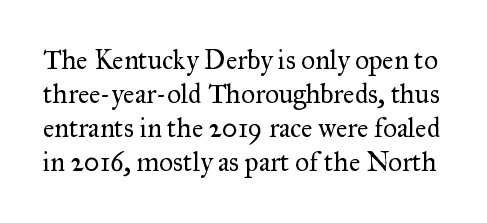
The image shows 27 px text type, upright; set normal line spacing (1.26x), normal letter spacing, not underlined.
